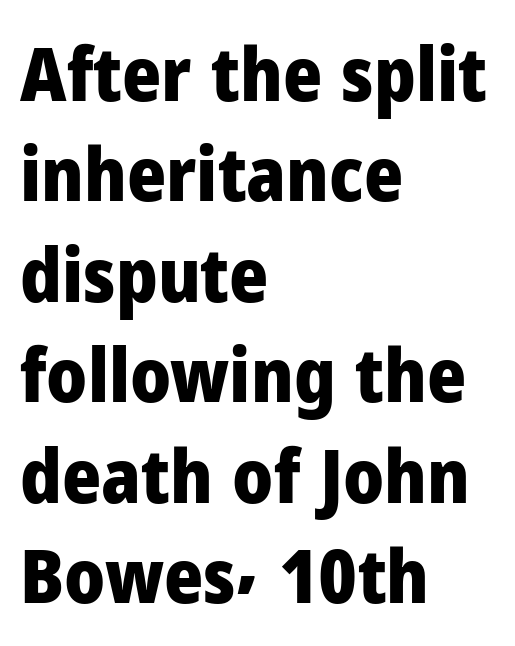
Q: Is the text bold? A: Yes.
Q: Is the text italic (slanted)? A: No, it is upright.
Q: Is the typeface a serif or a sans-serif typeface? A: Sans-serif.
Q: Is the text underlined? A: No.
Q: How is the paragraph aligned? A: Left-aligned.
Q: Is the spacing between letters normal or unusually wide? A: Normal.
Q: Is the spacing between lines tight, normal or loose? A: Normal.
Q: Width (condensed, normal, or wide)? A: Normal.
Q: Stroke contrast? A: Low.
Q: x-height? A: Medium.
Q: Monospaced? A: No.
